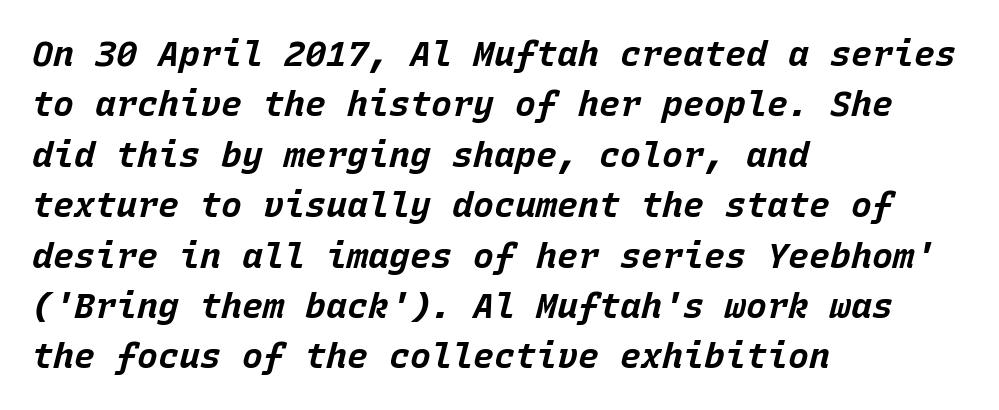
Caption: bold face, heavy strokes. Inter-character spacing is left at the font's built-in metrics. Regarding leading, the lines here are spaced in the standard way. Note the uniform advance width — an 'i' takes as much space as an 'm'.
